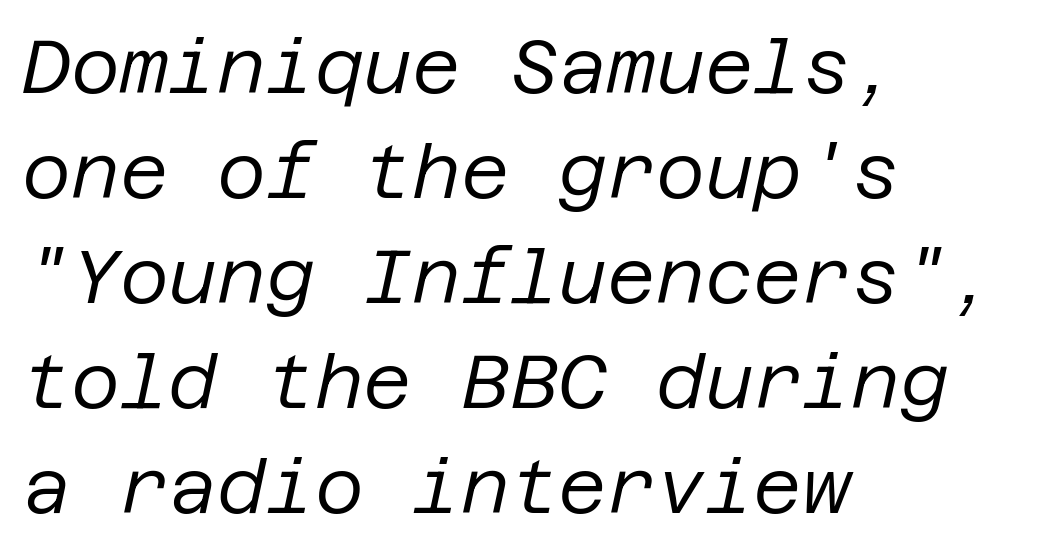
Q: Is the text bold? A: No.
Q: Is the text italic (slanted)? A: Yes, it leans right by about 12 degrees.
Q: Is the text underlined? A: No.
Q: How is the paragraph aligned? A: Left-aligned.
Q: Is the spacing between letters normal or unusually wide? A: Normal.
Q: Is the spacing between lines tight, normal or loose? A: Normal.
Q: Width (condensed, normal, or wide)? A: Normal.
Q: Stroke contrast? A: Low.
Q: x-height? A: Large.
